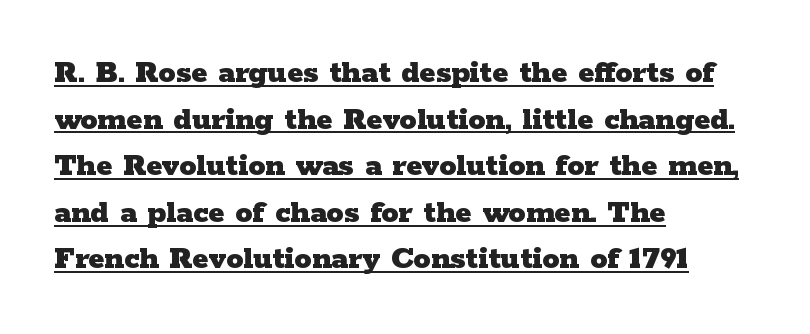
Q: Is the text bold? A: Yes.
Q: Is the text italic (slanted)? A: No, it is upright.
Q: Is the typeface a serif or a sans-serif typeface? A: Serif.
Q: Is the text underlined? A: Yes.
Q: How is the paragraph aligned? A: Left-aligned.
Q: Is the spacing between letters normal or unusually wide? A: Normal.
Q: Is the spacing between lines tight, normal or loose? A: Normal.
Q: Width (condensed, normal, or wide)? A: Wide.
Q: Stroke contrast? A: Low.
Q: x-height? A: Medium.
Q: Monospaced? A: No.
